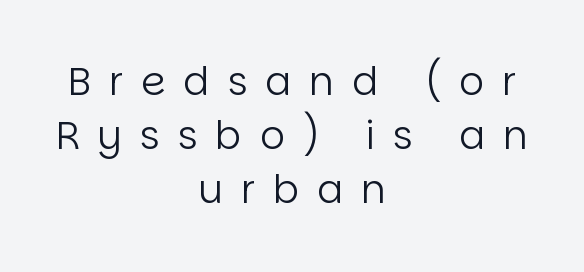
Q: Is the text bold? A: No.
Q: Is the text italic (slanted)? A: No, it is upright.
Q: Is the typeface a serif or a sans-serif typeface? A: Sans-serif.
Q: Is the text underlined? A: No.
Q: How is the paragraph aligned? A: Centered.
Q: Is the spacing between letters normal or unusually wide? A: Unusually wide.
Q: Is the spacing between lines tight, normal or loose? A: Normal.
Q: Width (condensed, normal, or wide)? A: Normal.
Q: Stroke contrast? A: Low.
Q: x-height? A: Large.
Q: Monospaced? A: No.
